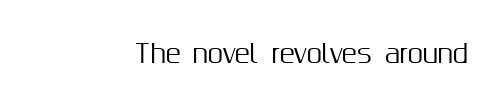
The image shows 25 px text type, upright; set normal letter spacing, not underlined.
